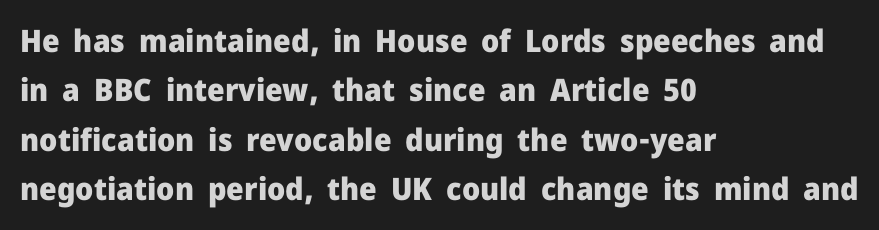
In terms of letterform style, serifs are entirely absent. Has an underline been added? It has not. Plenty of ink on the page — the face is bold. Here the designer chose a conventional face with non-uniform glyph widths. The gaps between neighbouring characters are ordinary and unremarkable.
